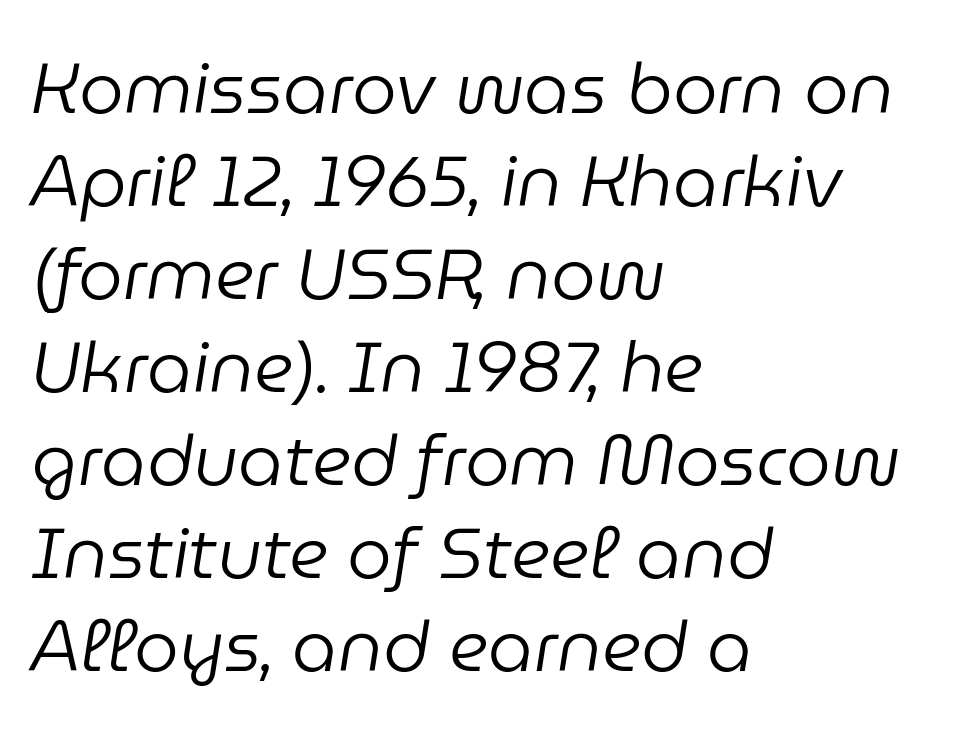
The gaps between neighbouring characters are ordinary and unremarkable. A typesetter would call this proportional, since set widths differ per character. Stroke mass is kept to a normal reading level or below. Line beginnings align vertically; line endings do not. A typesetter would call this leading conventional body-copy spacing. Looking at the ascenders, they clearly lean.
